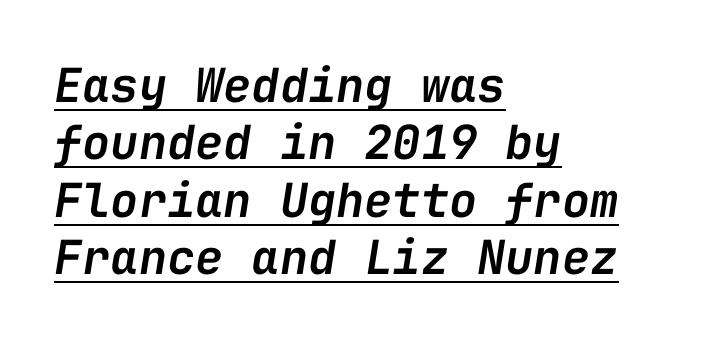
{"italic": "yes", "lean": "right", "slant_degrees": 9, "bold": "semi", "weight": "semibold", "width": "normal", "stroke_contrast": "low", "x_height": "medium", "monospaced": "yes", "underline": "yes", "align": "left", "line_spacing_ratio": 1.22, "letter_spacing": "normal", "letter_spacing_em": 0.0, "glyph_px": 47}
